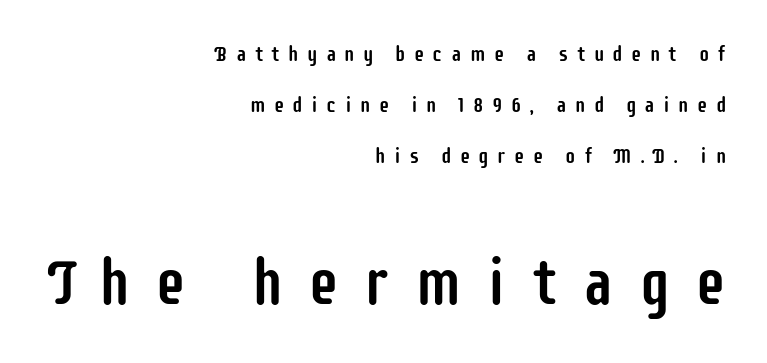
The image shows 63 px condensed sans-serif type, upright; set right-aligned, loose line spacing (2.43x), unusually wide letter spacing (+0.39 em), not underlined; the second (bottom) block is 3.0x larger; low stroke contrast and a large x-height.
